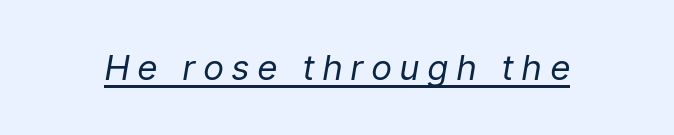
The image shows 35 px regular-weight, condensed type, italic (leaning right); set unusually wide letter spacing (+0.26 em), underlined; low stroke contrast and a medium x-height.
